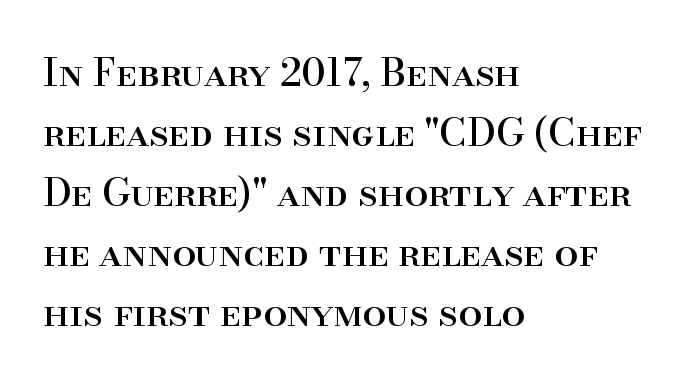
The image shows 38 px serif type, upright; set left-aligned, normal line spacing (1.58x), normal letter spacing, not underlined; high stroke contrast and a small x-height.
